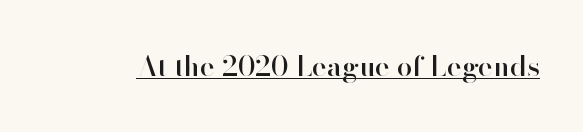
{"serif": "no", "italic": "no", "width": "normal", "stroke_contrast": "high", "x_height": "small", "monospaced": "no", "underline": "yes", "letter_spacing": "normal", "letter_spacing_em": 0.0, "glyph_px": 28}
